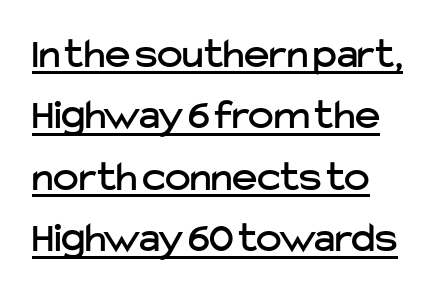
Are there feet on the stems? There aren't — it's a sans. A rule runs beneath these lines of type. Compared with typical paragraphs, the rows here are spaced about the same. Nothing unusual about the tracking: characters are spaced as the font intends. The rag falls on the right side of this text block.
